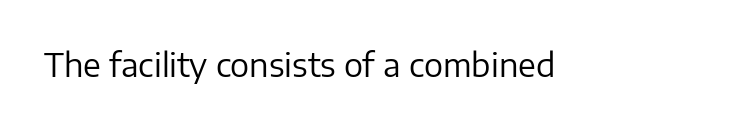
The image shows 32 px regular-weight sans-serif type, upright; set normal letter spacing, not underlined; low stroke contrast and a medium x-height.
